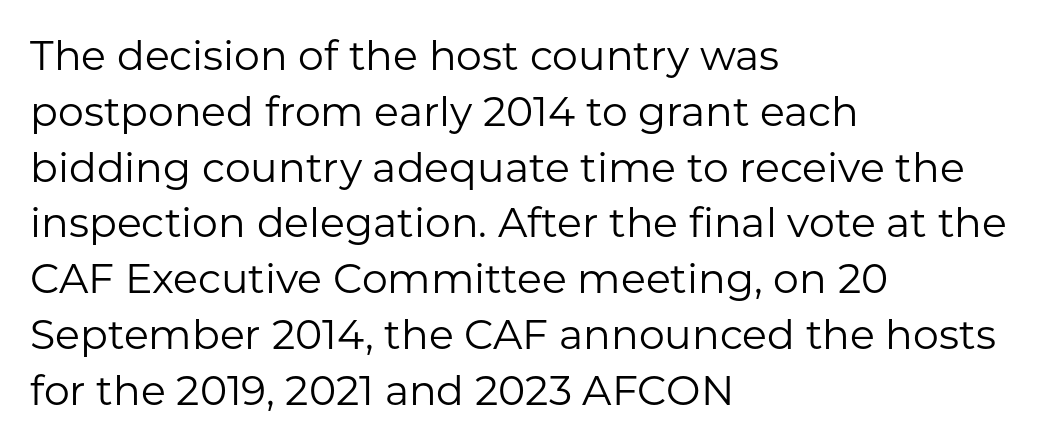
When letters stand straight like this, we call the style roman or upright. The letterforms sit at book weight or below. Note the varied advance widths — an 'i' is clearly narrower than an 'm'. The lines sit at an ordinary, default distance from one another.
